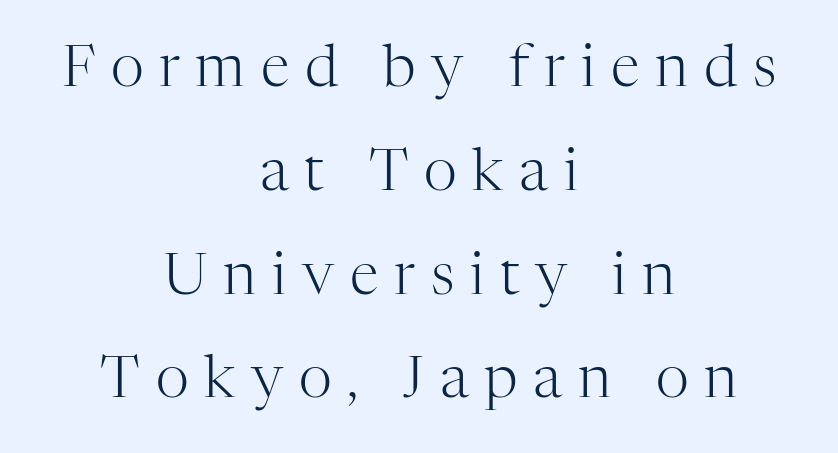
{"serif": "yes", "italic": "no", "bold": "no", "weight": "light", "width": "normal", "stroke_contrast": "high", "x_height": "medium", "monospaced": "no", "underline": "no", "align": "center", "line_spacing_ratio": 1.79, "letter_spacing": "wide", "letter_spacing_em": 0.27, "glyph_px": 58}
